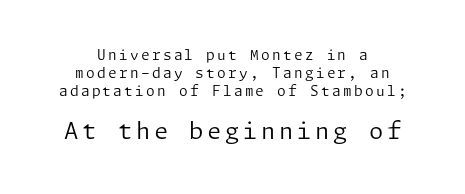
The image shows 23 px text type, upright; set centered, normal line spacing (1.28x), not underlined; the second (bottom) block is 1.64x larger.
